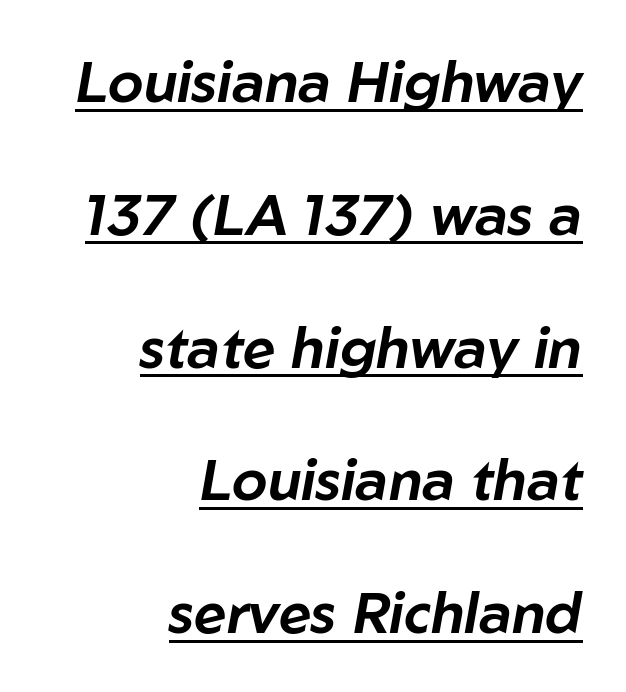
Compared with undecorated copy, this sample adds a rule below the words. Here the designer chose a conventional face with non-uniform glyph widths. Caption: standard tracking, unaltered. This is oblique type, the kind used for emphasis or titles.
